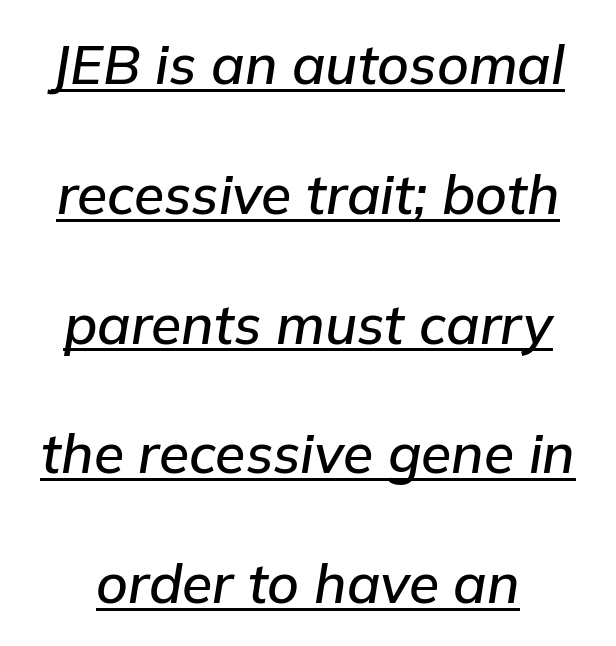
Compared with undecorated copy, this sample adds a rule below the words. Honestly, the letter spacing is just normal — you wouldn't notice it. The passage shown is typed in a proportional face where columns would drift. Baseline-to-baseline distance is far greater than the letter height.
